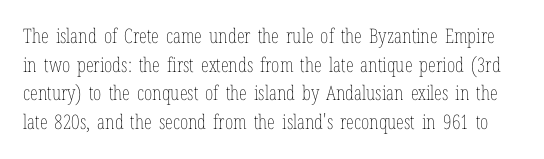
Q: Is the text bold? A: No.
Q: Is the text italic (slanted)? A: No, it is upright.
Q: Is the text underlined? A: No.
Q: Is the spacing between letters normal or unusually wide? A: Normal.
Q: Is the spacing between lines tight, normal or loose? A: Normal.
